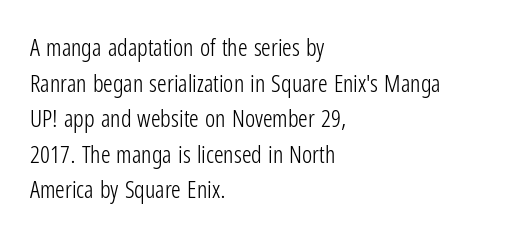
The image shows 24 px text type, upright; set left-aligned, normal line spacing (1.48x), normal letter spacing, not underlined.
